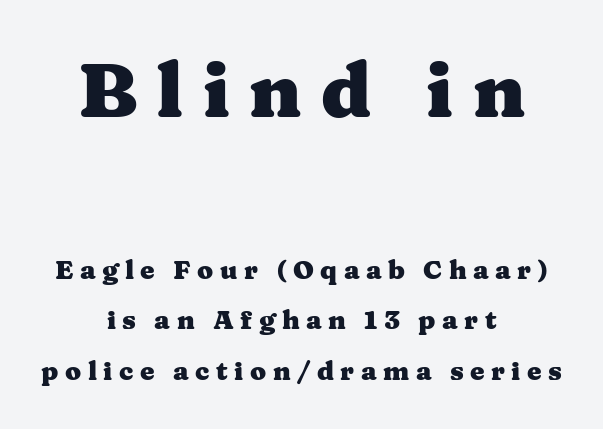
{"serif": "yes", "italic": "no", "bold": "yes", "weight": "heavy", "width": "wide", "stroke_contrast": "medium", "x_height": "medium", "monospaced": "no", "underline": "no", "align": "center", "line_spacing": "loose", "line_spacing_ratio": 1.95, "letter_spacing": "wide", "letter_spacing_em": 0.25, "larger_block": "first", "size_ratio": 2.96, "glyph_px": 77}
